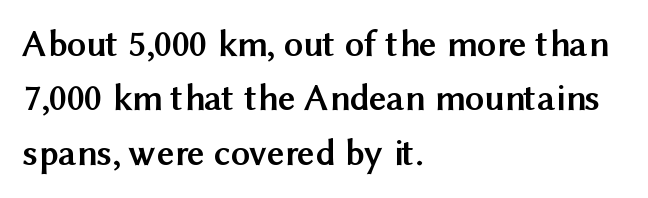
Think of a printed novel: that variable character pitch is what you see here. Nothing unusual about the tracking: characters are spaced as the font intends. Heft: maximum for text — a bold. Layout note: lines flush left.
